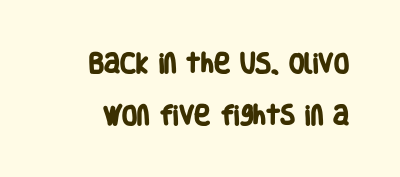
The image shows 22 px bold type; set loose line spacing (2.36x), normal letter spacing, not underlined.
